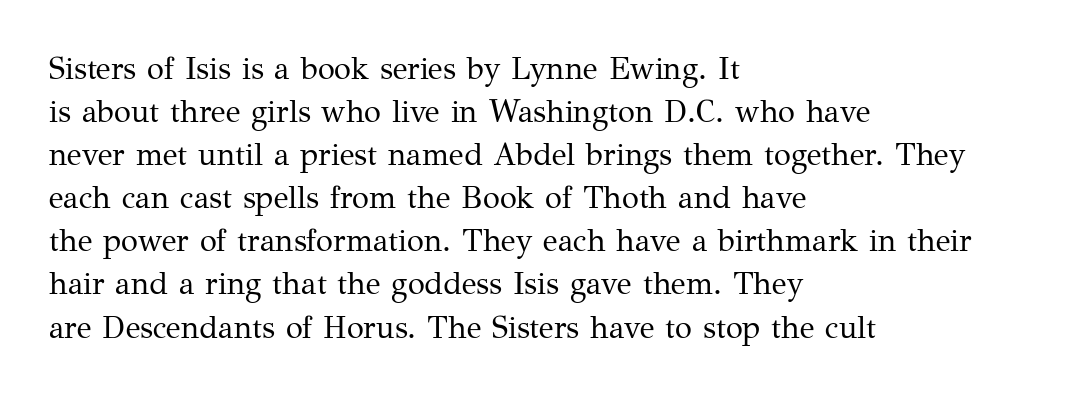
{"serif": "yes", "italic": "no", "bold": "no", "weight": "regular", "width": "normal", "stroke_contrast": "medium", "x_height": "medium", "monospaced": "no", "underline": "no", "align": "left", "line_spacing": "normal", "line_spacing_ratio": 1.39, "letter_spacing": "normal", "letter_spacing_em": 0.0, "glyph_px": 31}
